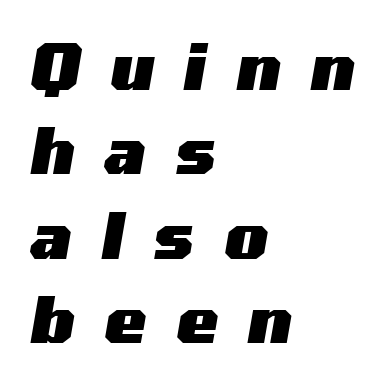
The image shows 62 px heavy, wide type, italic (leaning right); set left-aligned, normal line spacing (1.36x), unusually wide letter spacing (+0.49 em), not underlined; medium stroke contrast and a medium x-height.
